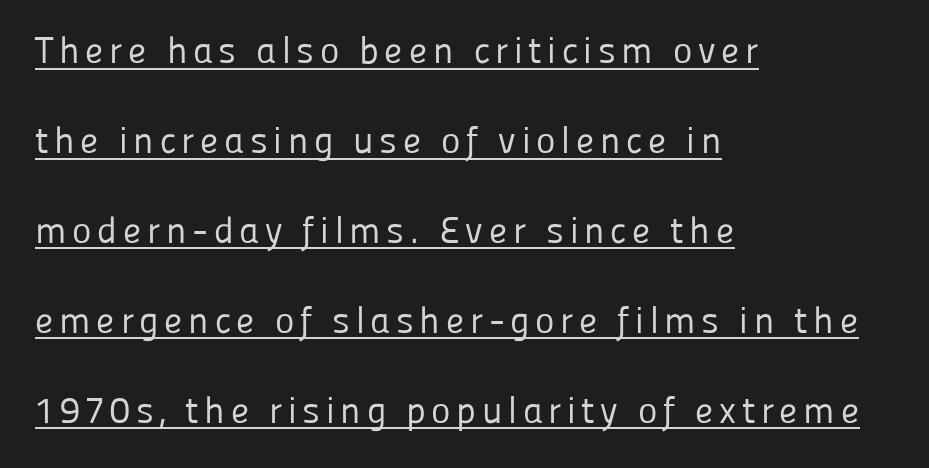
Is there an underline? Yes — a line sits under the letters. The space between consecutive lines is lavish. A typesetter would mark this as roman, not italic. Think of a printed novel: that variable character pitch is what you see here. Is the block centered? No — it sits flush against the left margin.
